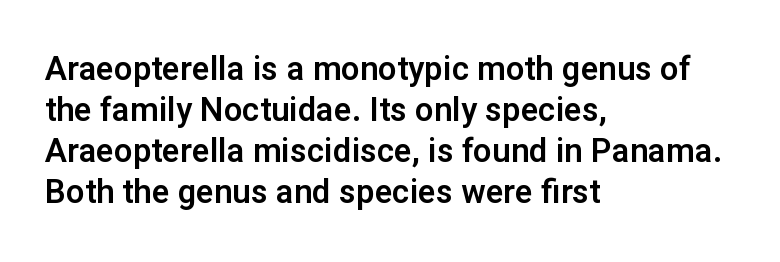
{"serif": "no", "italic": "no", "width": "normal", "stroke_contrast": "low", "x_height": "medium", "monospaced": "no", "underline": "no", "align": "left", "line_spacing_ratio": 1.24, "letter_spacing": "normal", "letter_spacing_em": 0.0, "glyph_px": 33}
